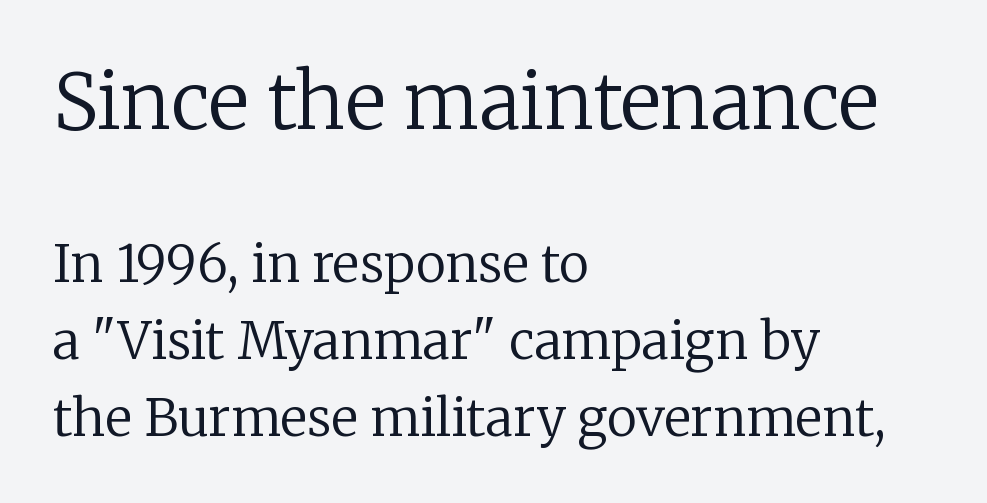
These lines were composed using upright roman letters. Is there much room between lines? A standard amount, neither cramped nor airy. The characters display serif detailing at their extremities. The face used here is rendered with its standard letterfit. This rendering features lettering with no underline.
